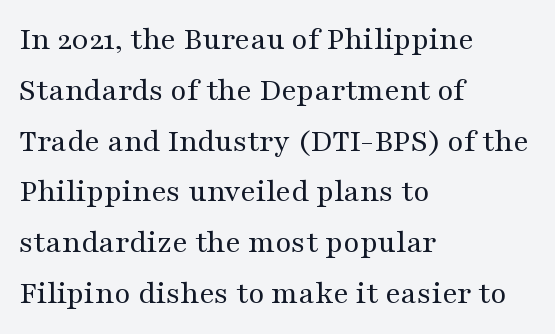
The image shows 33 px regular-weight, wide serif type, upright; set left-aligned, normal line spacing (1.54x), normal letter spacing, not underlined; medium stroke contrast and a medium x-height.
